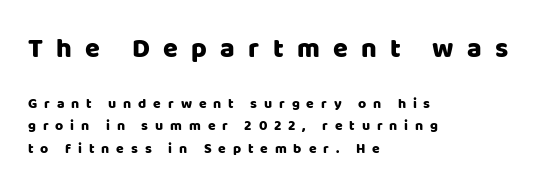
Q: Is the text italic (slanted)? A: No, it is upright.
Q: Is the text underlined? A: No.
Q: How is the paragraph aligned? A: Left-aligned.
Q: Is the spacing between letters normal or unusually wide? A: Unusually wide.
Q: Is the spacing between lines tight, normal or loose? A: Normal.
Q: Which block of text is set in a larger size, the first (top) or the second (bottom)? A: The first (top) one.
